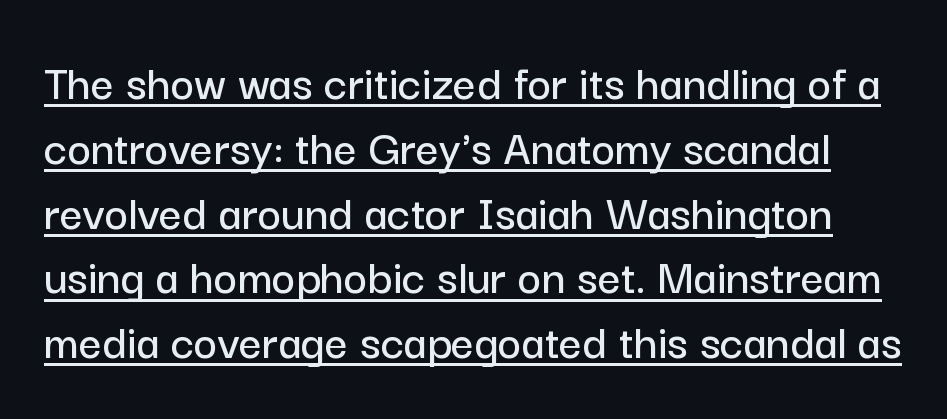
{"serif": "no", "italic": "no", "width": "normal", "stroke_contrast": "low", "x_height": "medium", "monospaced": "no", "underline": "yes", "line_spacing": "normal", "line_spacing_ratio": 1.27, "letter_spacing": "normal", "letter_spacing_em": 0.0, "glyph_px": 51}
